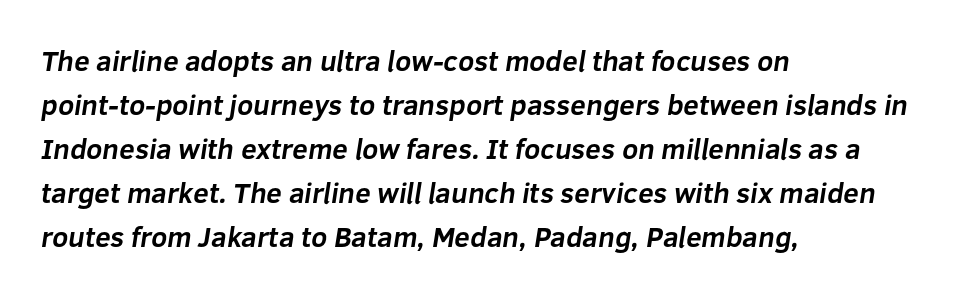
The image shows 28 px bold sans-serif type; set left-aligned, normal line spacing (1.57x), normal letter spacing, not underlined; low stroke contrast and a medium x-height.
